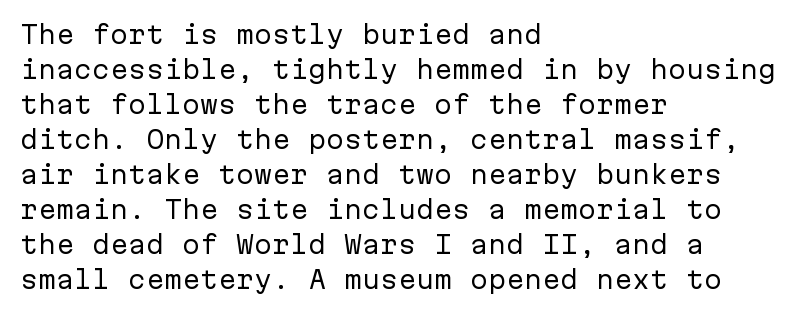
No word sits above an underline. This is the regular roman posture of the typeface. The lines in this sample share a left origin and differ only in where they stop. Successive baselines arrive at the customary interval.
